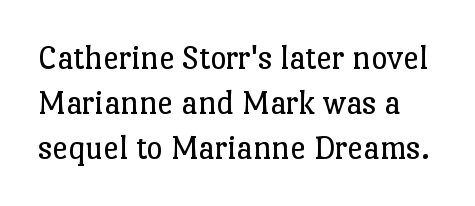
The image shows 35 px regular-weight serif type, upright; set normal line spacing (1.29x), normal letter spacing, not underlined; low stroke contrast and a medium x-height.
